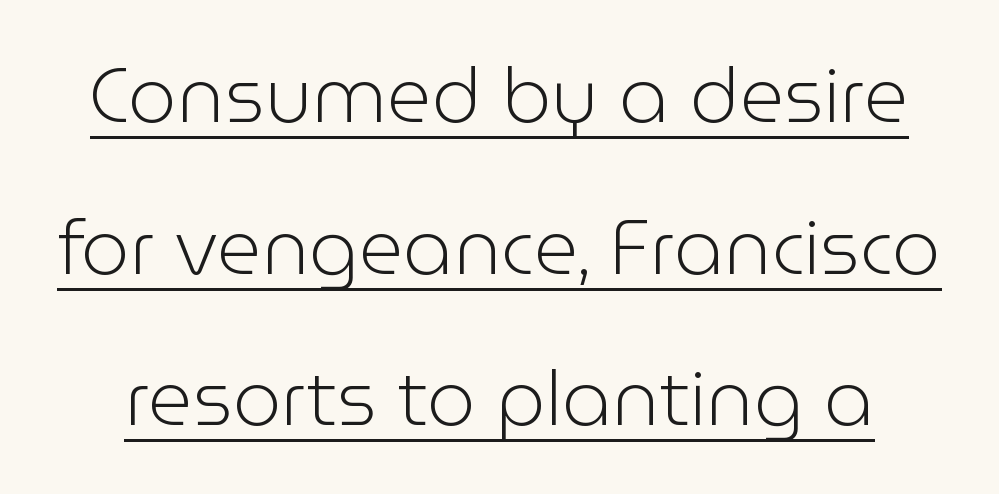
The image shows 77 px light sans-serif type, upright; set loose line spacing (1.97x), normal letter spacing, underlined; low stroke contrast and a medium x-height.
